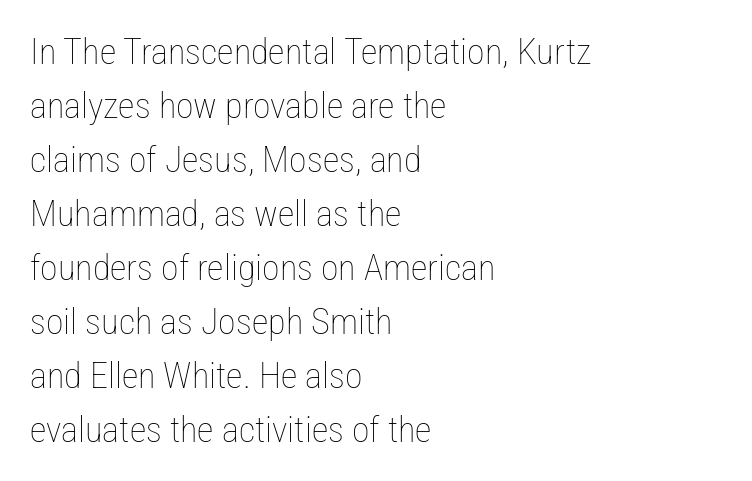
{"italic": "no", "bold": "no", "weight": "thin", "width": "condensed", "stroke_contrast": "low", "x_height": "medium", "monospaced": "no", "underline": "no", "align": "left", "line_spacing": "normal", "line_spacing_ratio": 1.5, "letter_spacing": "normal", "letter_spacing_em": 0.0, "glyph_px": 36}
